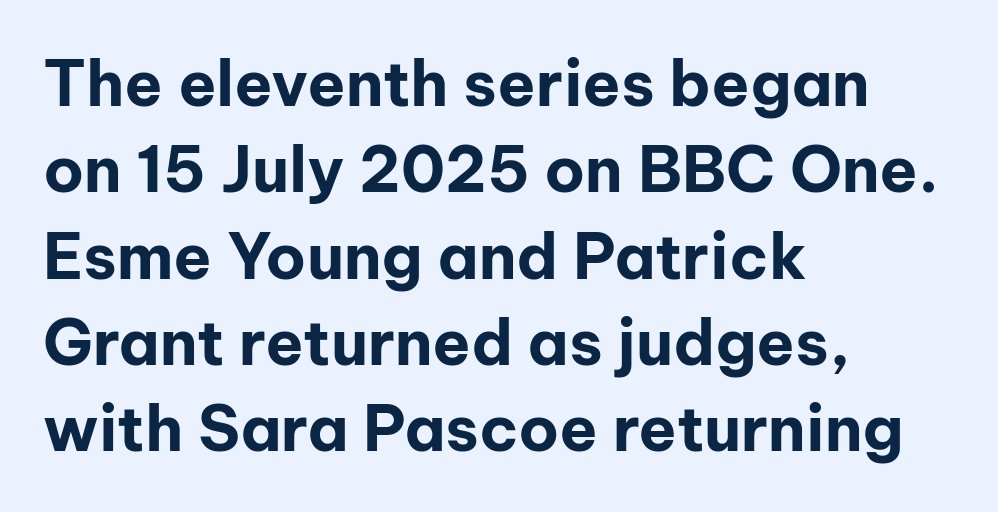
{"serif": "no", "italic": "no", "bold": "yes", "weight": "bold", "width": "normal", "stroke_contrast": "low", "x_height": "medium", "monospaced": "no", "underline": "no", "align": "left", "line_spacing": "normal", "line_spacing_ratio": 1.37, "letter_spacing": "normal", "letter_spacing_em": 0.0, "glyph_px": 63}
